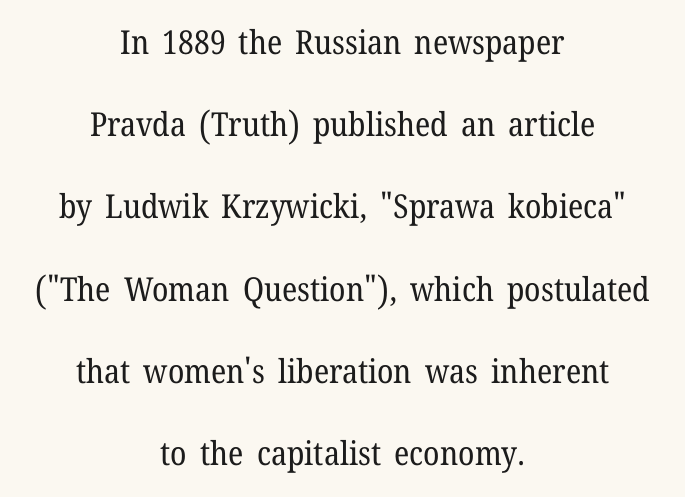
{"serif": "yes", "italic": "no", "bold": "no", "weight": "regular", "width": "normal", "stroke_contrast": "low", "x_height": "medium", "monospaced": "no", "underline": "no", "align": "center", "line_spacing": "loose", "line_spacing_ratio": 2.49, "letter_spacing": "normal", "letter_spacing_em": 0.0, "glyph_px": 33}
